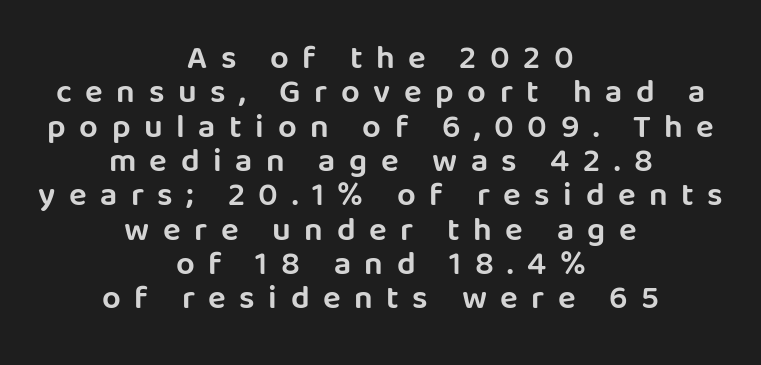
{"serif": "no", "italic": "no", "width": "normal", "stroke_contrast": "low", "x_height": "large", "monospaced": "no", "underline": "no", "align": "center", "line_spacing": "tight", "line_spacing_ratio": 1.04, "letter_spacing": "wide", "letter_spacing_em": 0.41, "glyph_px": 33}
